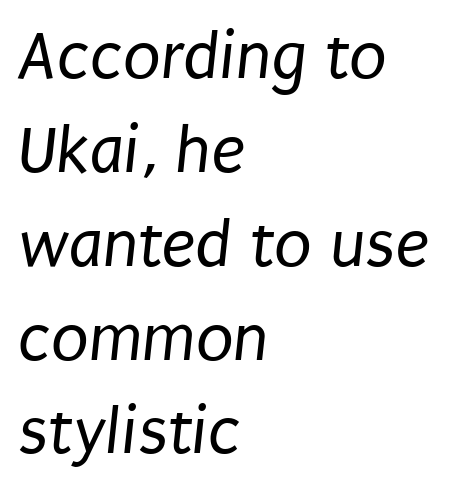
Q: Is the text bold? A: No.
Q: Is the typeface a serif or a sans-serif typeface? A: Sans-serif.
Q: Is the text underlined? A: No.
Q: How is the paragraph aligned? A: Left-aligned.
Q: Is the spacing between letters normal or unusually wide? A: Normal.
Q: Is the spacing between lines tight, normal or loose? A: Normal.
Q: Width (condensed, normal, or wide)? A: Condensed.
Q: Stroke contrast? A: Low.
Q: x-height? A: Large.
Q: Monospaced? A: No.
